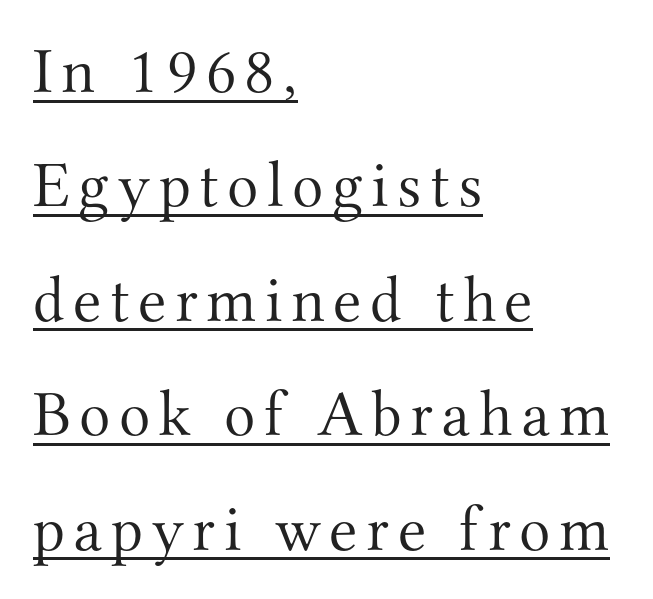
Q: Is the text bold? A: No.
Q: Is the text italic (slanted)? A: No, it is upright.
Q: Is the typeface a serif or a sans-serif typeface? A: Serif.
Q: Is the text underlined? A: Yes.
Q: How is the paragraph aligned? A: Left-aligned.
Q: Width (condensed, normal, or wide)? A: Normal.
Q: Stroke contrast? A: Medium.
Q: x-height? A: Small.
Q: Monospaced? A: No.
